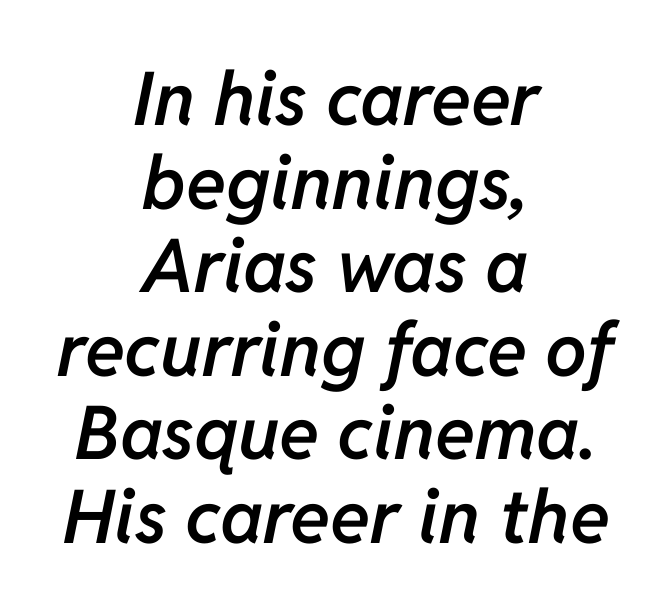
Q: Is the text bold? A: Semi-bold.
Q: Is the text italic (slanted)? A: Yes, it leans right by about 11 degrees.
Q: Is the text underlined? A: No.
Q: How is the paragraph aligned? A: Centered.
Q: Is the spacing between letters normal or unusually wide? A: Normal.
Q: Is the spacing between lines tight, normal or loose? A: Tight.
Q: Width (condensed, normal, or wide)? A: Normal.
Q: Stroke contrast? A: Low.
Q: x-height? A: Medium.
Q: Monospaced? A: No.
